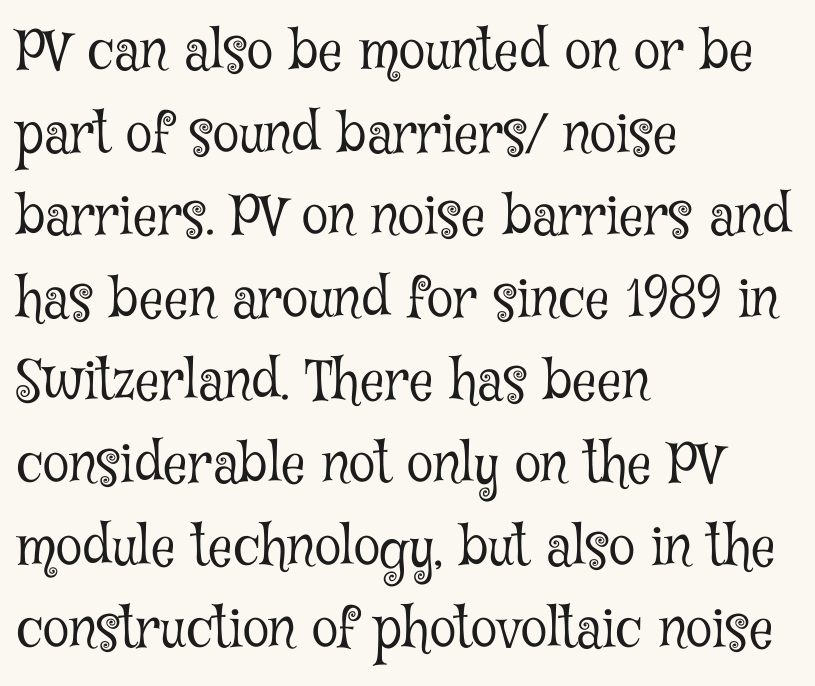
{"serif": "yes", "italic": "no", "bold": "no", "weight": "light", "width": "condensed", "stroke_contrast": "low", "x_height": "medium", "monospaced": "no", "underline": "no", "align": "left", "line_spacing": "normal", "line_spacing_ratio": 1.53, "letter_spacing": "normal", "letter_spacing_em": 0.0, "glyph_px": 54}
